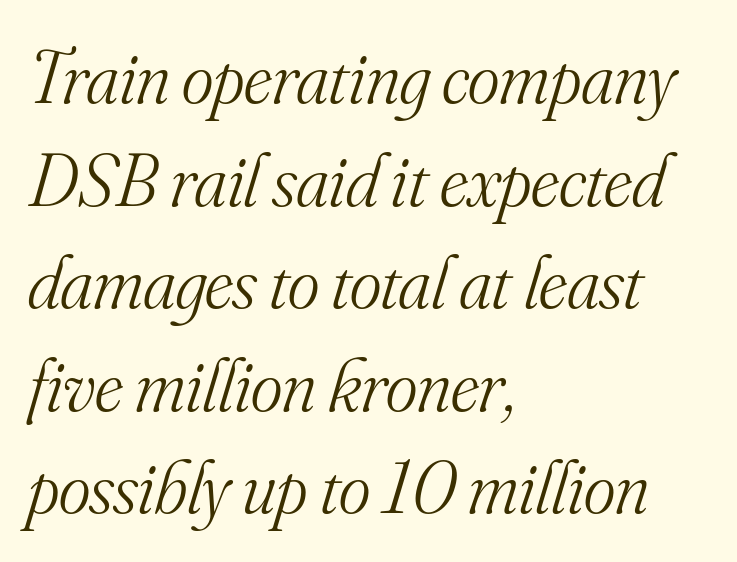
The image shows 76 px light serif type, italic (leaning right); set left-aligned, normal line spacing (1.35x), normal letter spacing, not underlined; medium stroke contrast and a small x-height.
